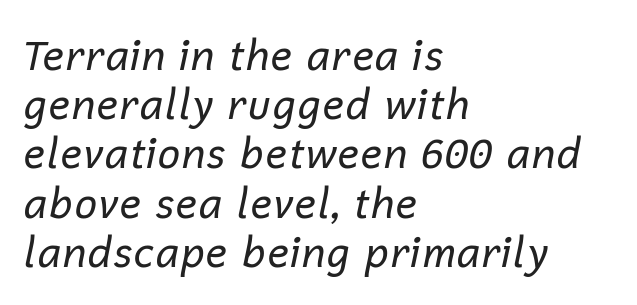
Descender tails drop into unmarked territory. Every row of glyphs begins at an identical x-position on the left. These glyphs show unthickened strokes, regular width or finer. Style check: oblique. Think of a printed novel: that variable character pitch is what you see here. These lines keep a tight, regular rhythm from letter to letter.
